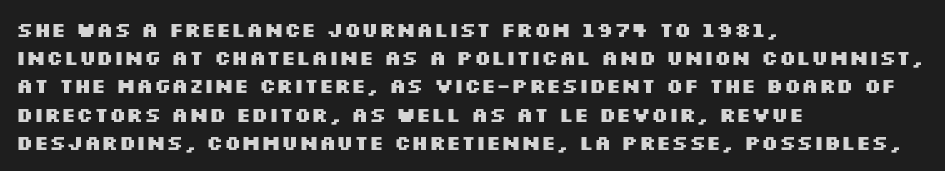
Upright lettering throughout. Each line starts at the same left margin while the right side varies. The passage shown has conventional tracking throughout. The glyphs have the mass of a bold cut. Summary of vertical rhythm: regular, with standard interline spacing. Words float on clear page, feet unadorned.
